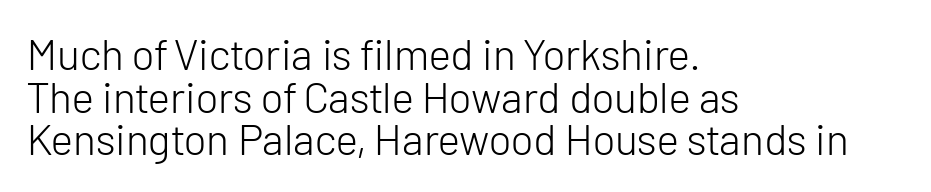
The image shows 43 px light sans-serif type, upright; set left-aligned, tight line spacing (0.99x), normal letter spacing, not underlined; low stroke contrast and a medium x-height.
